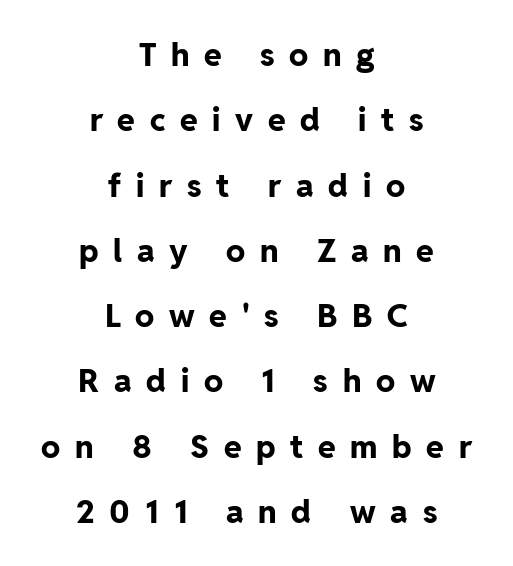
{"serif": "no", "italic": "no", "bold": "yes", "weight": "bold", "width": "normal", "stroke_contrast": "low", "x_height": "medium", "monospaced": "no", "underline": "no", "align": "center", "line_spacing": "loose", "line_spacing_ratio": 2.04, "letter_spacing": "wide", "letter_spacing_em": 0.46, "glyph_px": 32}
